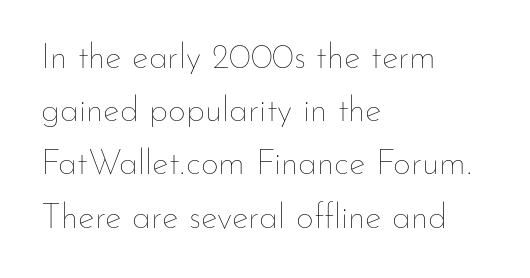
The image shows 35 px thin type, upright; set left-aligned, normal line spacing (1.52x), normal letter spacing, not underlined; low stroke contrast and a small x-height.
